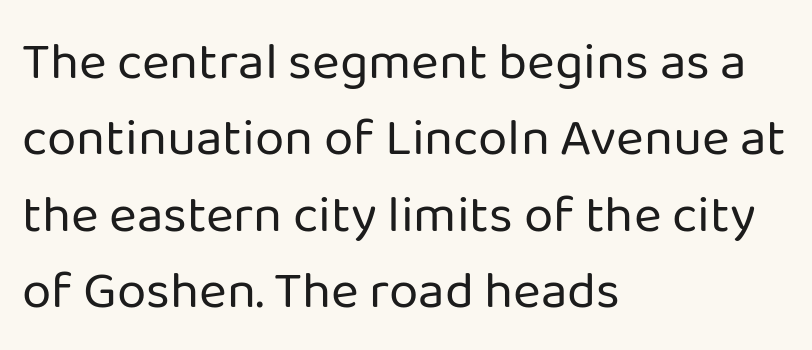
The image shows 53 px regular-weight sans-serif type, upright; set left-aligned, normal line spacing (1.44x), normal letter spacing, not underlined; low stroke contrast and a medium x-height.
